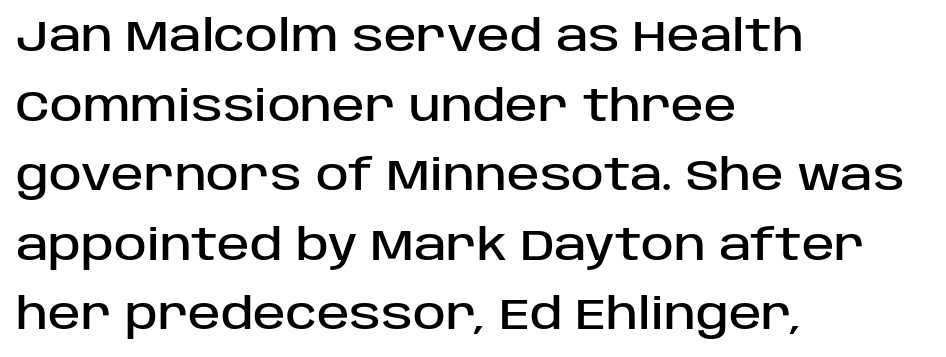
{"serif": "no", "italic": "no", "width": "normal", "stroke_contrast": "low", "x_height": "large", "monospaced": "no", "underline": "no", "align": "left", "line_spacing": "normal", "line_spacing_ratio": 1.58, "letter_spacing": "normal", "letter_spacing_em": 0.0, "glyph_px": 44}
